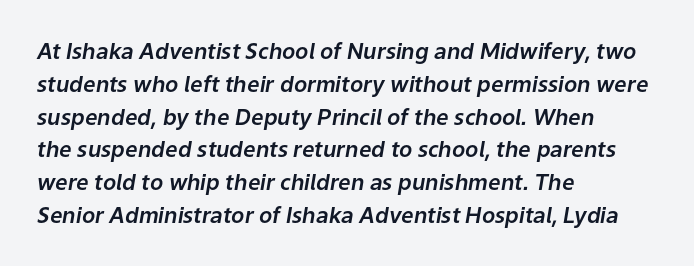
Is the block centered? No — it sits flush against the left margin. Look at the tracking — it's just the regular setting, nothing added. The whole block is typeset with a tilt. The passage shown stacks its lines at a standard gap. The area under the type is left untouched.
